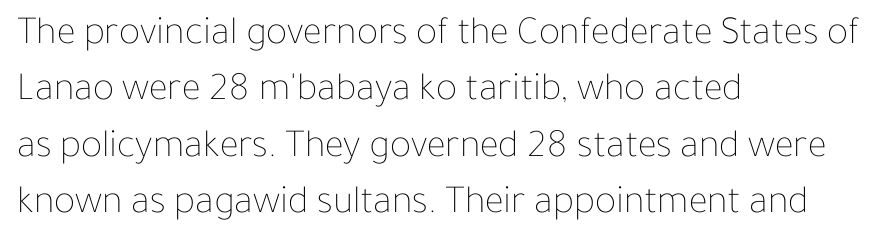
This is roman type, the default non-slanted kind. The weight tops out at a normal text grade. These lines sit exactly where default settings would place them. Each row of text sits above clean, open space. Is the letter spacing exaggerated? No — it looks like the ordinary default.
